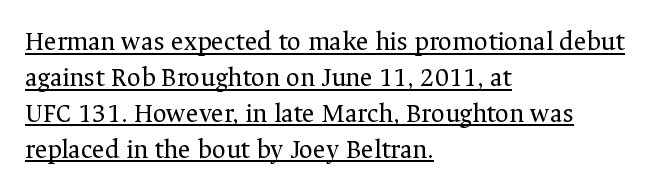
The image shows 27 px text type, upright; set left-aligned, normal line spacing (1.33x), normal letter spacing, underlined.
